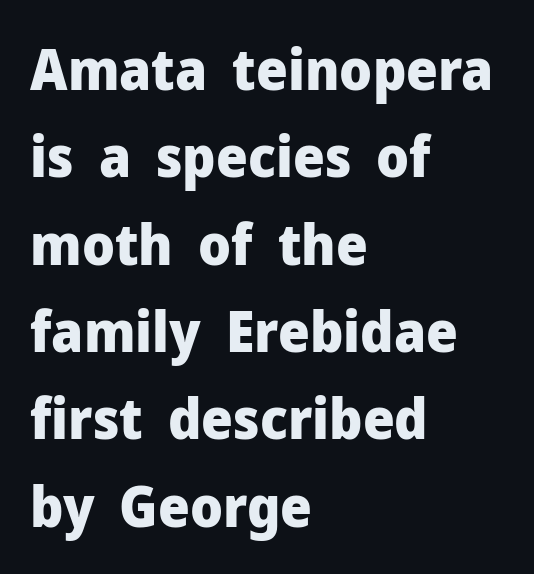
The image shows 56 px heavy sans-serif type, upright; set left-aligned, normal line spacing (1.56x), normal letter spacing, not underlined; low stroke contrast and a medium x-height.
